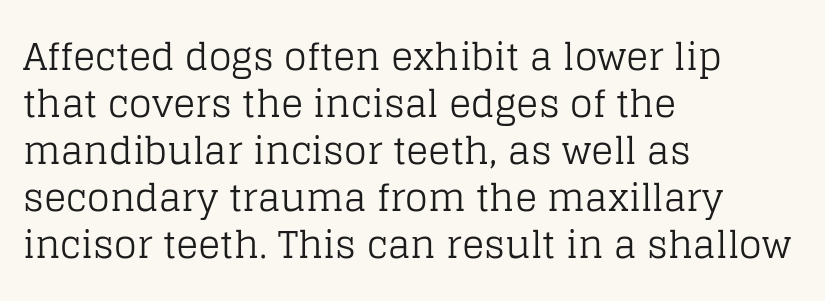
{"serif": "yes", "italic": "no", "bold": "no", "weight": "regular", "width": "normal", "stroke_contrast": "low", "x_height": "large", "monospaced": "no", "underline": "no", "align": "left", "line_spacing": "normal", "line_spacing_ratio": 1.27, "letter_spacing": "normal", "letter_spacing_em": 0.0, "glyph_px": 37}
